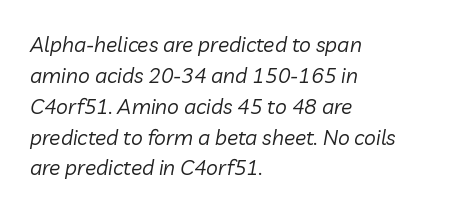
{"italic": "yes", "lean": "right", "slant_degrees": 10, "bold": "no", "underline": "no", "align": "left", "line_spacing": "normal", "line_spacing_ratio": 1.47, "letter_spacing": "normal", "letter_spacing_em": 0.0, "glyph_px": 21}
